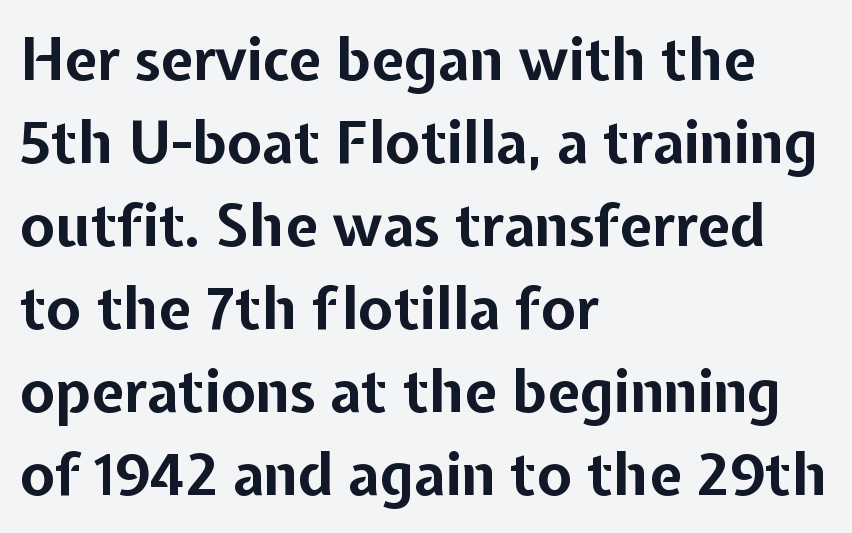
Q: Is the text bold? A: Yes.
Q: Is the text italic (slanted)? A: No, it is upright.
Q: Is the typeface a serif or a sans-serif typeface? A: Sans-serif.
Q: Is the text underlined? A: No.
Q: How is the paragraph aligned? A: Left-aligned.
Q: Is the spacing between letters normal or unusually wide? A: Normal.
Q: Is the spacing between lines tight, normal or loose? A: Normal.
Q: Width (condensed, normal, or wide)? A: Normal.
Q: Stroke contrast? A: Low.
Q: x-height? A: Medium.
Q: Monospaced? A: No.
